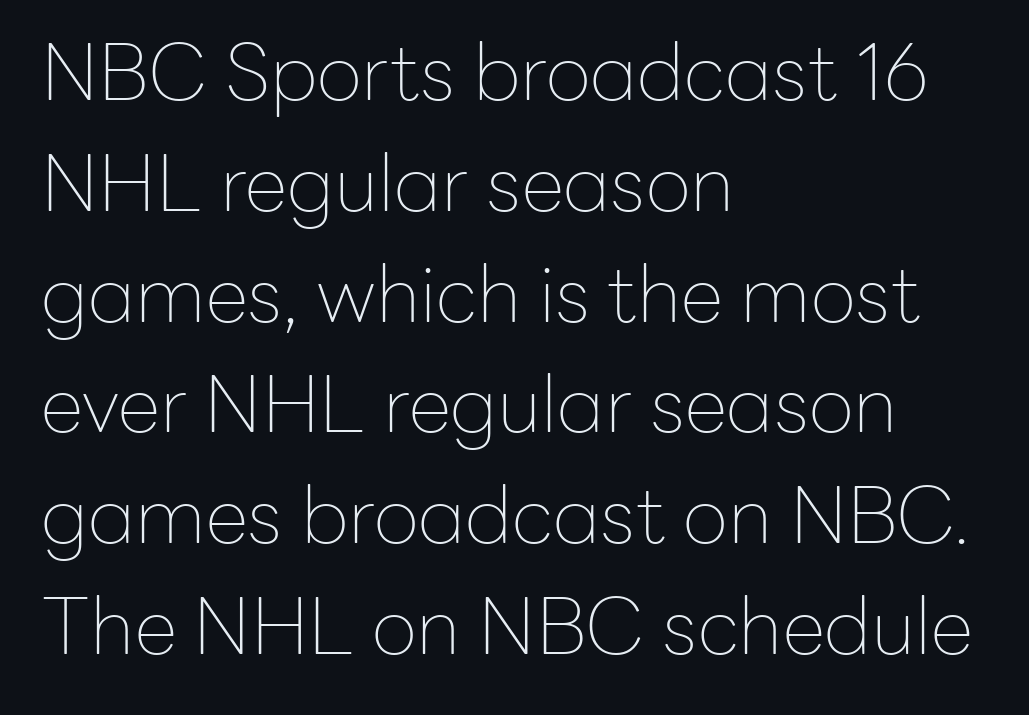
{"serif": "no", "italic": "no", "bold": "no", "weight": "thin", "width": "normal", "stroke_contrast": "low", "x_height": "medium", "monospaced": "no", "underline": "no", "align": "left", "line_spacing": "normal", "line_spacing_ratio": 1.42, "letter_spacing": "normal", "letter_spacing_em": 0.0, "glyph_px": 78}
